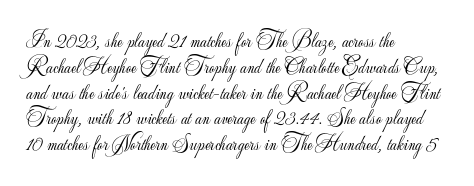
The image shows 21 px text type; set left-aligned, line spacing 1.23x, normal letter spacing, not underlined.
